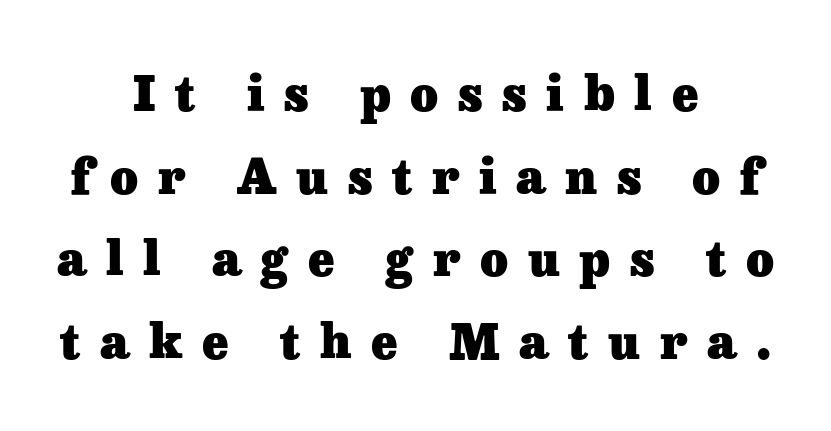
Q: Is the text bold? A: Yes.
Q: Is the text italic (slanted)? A: No, it is upright.
Q: Is the typeface a serif or a sans-serif typeface? A: Serif.
Q: Is the text underlined? A: No.
Q: How is the paragraph aligned? A: Centered.
Q: Is the spacing between letters normal or unusually wide? A: Unusually wide.
Q: Width (condensed, normal, or wide)? A: Normal.
Q: Stroke contrast? A: Low.
Q: x-height? A: Medium.
Q: Monospaced? A: No.
